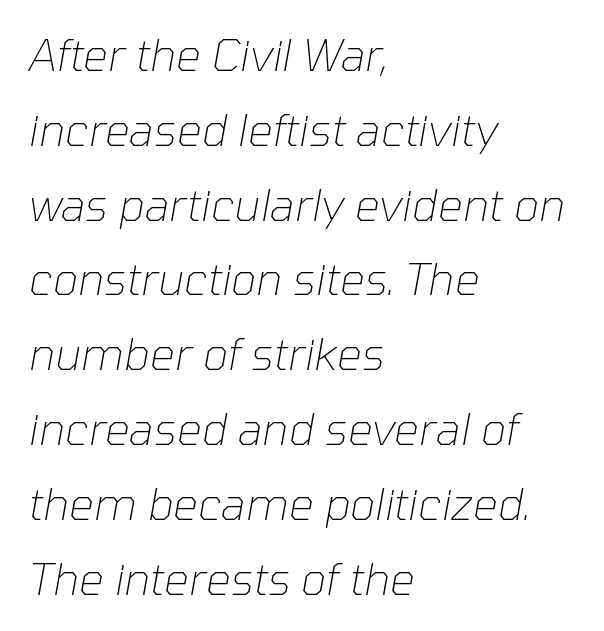
{"italic": "yes", "lean": "right", "slant_degrees": 10, "bold": "no", "weight": "thin", "width": "normal", "stroke_contrast": "low", "x_height": "medium", "monospaced": "no", "underline": "no", "align": "left", "line_spacing": "normal", "line_spacing_ratio": 1.7, "letter_spacing": "normal", "letter_spacing_em": 0.0, "glyph_px": 44}
